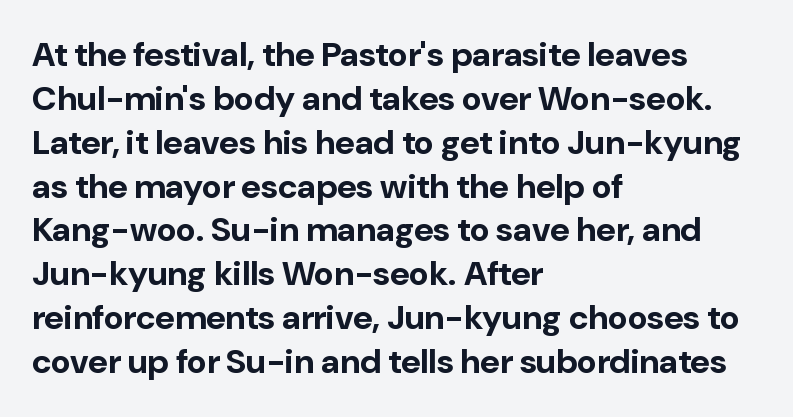
The lettering holds an erect, upright posture throughout. Typesetter's note: full bold, strokes at maximum text heaviness. A student would call this left alignment; a typographer would say flush left, rag right. Do the characters align in a grid? No, the font is proportional. Students, observe: this is what conventionally led text looks like.
